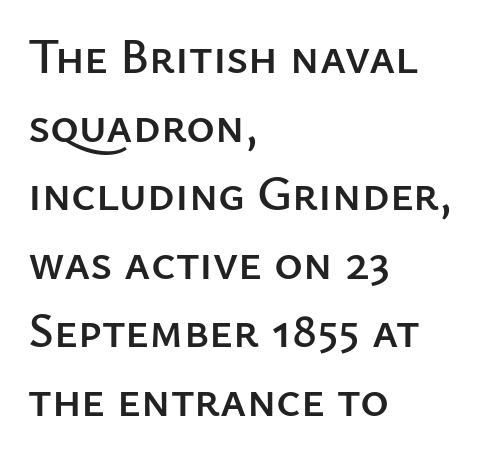
{"serif": "no", "italic": "no", "width": "normal", "stroke_contrast": "low", "x_height": "medium", "monospaced": "no", "underline": "no", "align": "left", "line_spacing": "normal", "line_spacing_ratio": 1.4, "letter_spacing": "normal", "letter_spacing_em": 0.0, "glyph_px": 49}
